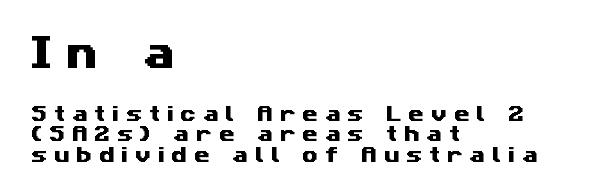
The block sitting higher on the canvas is the one with enlarged characters. These lines have a slow, spaced-out rhythm from letter to letter. Plain, unruled lines of type. The letters carry no serifs — their stems end cleanly without finishing strokes. These lines are rendered in a variable-pitch font.
